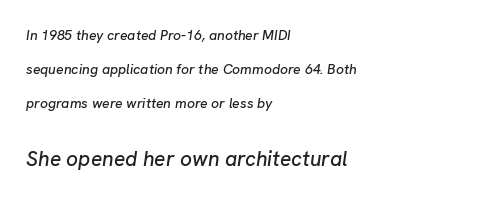
{"italic": "yes", "lean": "right", "slant_degrees": 8, "underline": "no", "align": "left", "line_spacing": "loose", "line_spacing_ratio": 2.43, "letter_spacing": "normal", "letter_spacing_em": 0.0, "larger_block": "second", "size_ratio": 1.5, "glyph_px": 21}
